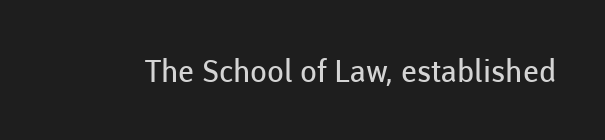
The image shows 31 px regular-weight sans-serif type, upright; set normal letter spacing, not underlined; low stroke contrast and a medium x-height.
